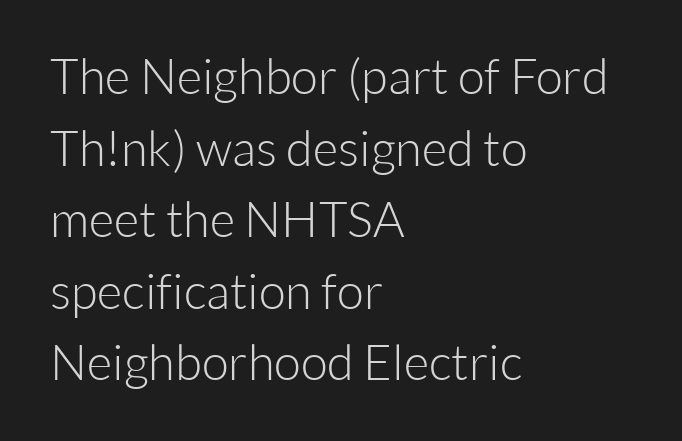
The image shows 49 px light sans-serif type, upright; set left-aligned, normal line spacing (1.46x), normal letter spacing, not underlined; low stroke contrast and a medium x-height.
